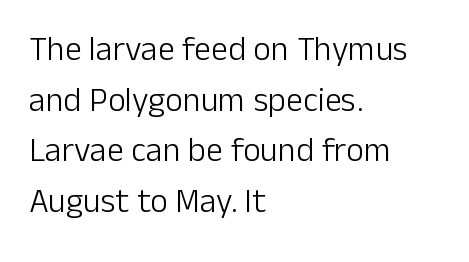
Q: Is the text bold? A: No.
Q: Is the text italic (slanted)? A: No, it is upright.
Q: Is the typeface a serif or a sans-serif typeface? A: Sans-serif.
Q: Is the text underlined? A: No.
Q: How is the paragraph aligned? A: Left-aligned.
Q: Is the spacing between letters normal or unusually wide? A: Normal.
Q: Is the spacing between lines tight, normal or loose? A: Normal.
Q: Width (condensed, normal, or wide)? A: Normal.
Q: Stroke contrast? A: Low.
Q: x-height? A: Medium.
Q: Monospaced? A: No.
